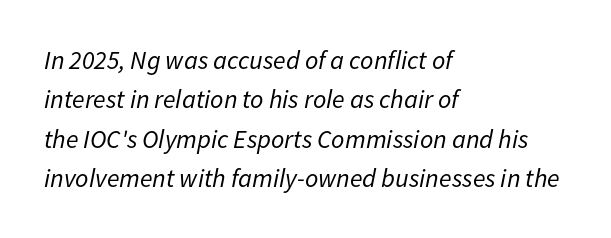
Q: Is the text bold? A: No.
Q: Is the text italic (slanted)? A: Yes, it leans right by about 11 degrees.
Q: Is the text underlined? A: No.
Q: How is the paragraph aligned? A: Left-aligned.
Q: Is the spacing between letters normal or unusually wide? A: Normal.
Q: Is the spacing between lines tight, normal or loose? A: Normal.
